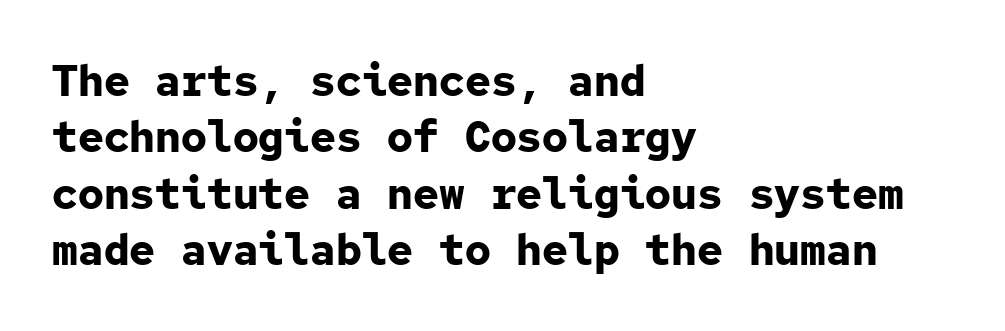
{"serif": "no", "italic": "no", "bold": "yes", "weight": "bold", "width": "normal", "stroke_contrast": "low", "x_height": "medium", "monospaced": "yes", "underline": "no", "align": "left", "line_spacing": "normal", "line_spacing_ratio": 1.31, "letter_spacing": "normal", "letter_spacing_em": 0.0, "glyph_px": 43}
